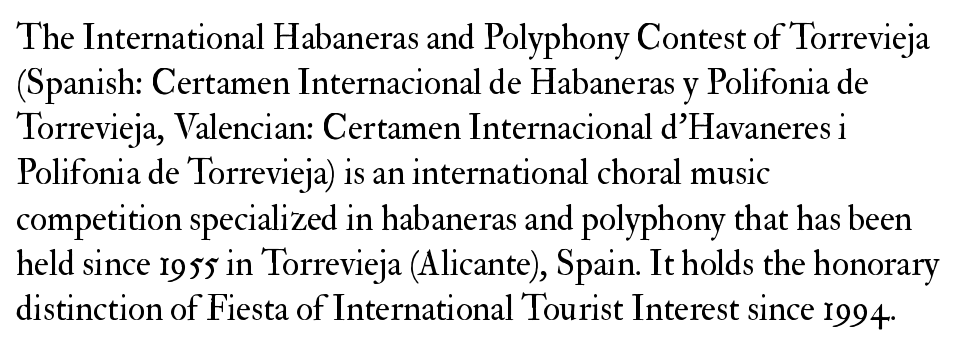
Observe the ordinary spacing: letters are neighbours, not strangers. Yep, those are serifs on the letters. In terms of posture, this sample is upright. These lines stack with their left ends in a neat column.
